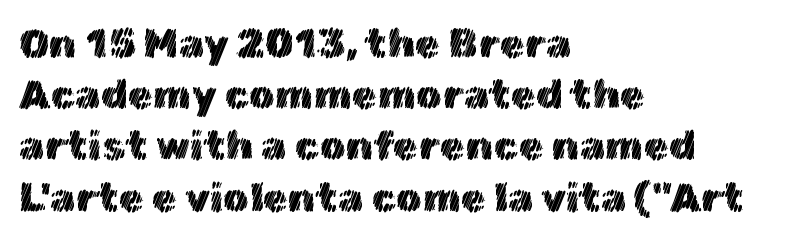
{"italic": "no", "width": "normal", "x_height": "medium", "monospaced": "no", "underline": "no", "align": "left", "line_spacing": "normal", "line_spacing_ratio": 1.25, "letter_spacing": "normal", "letter_spacing_em": 0.0, "glyph_px": 41}
